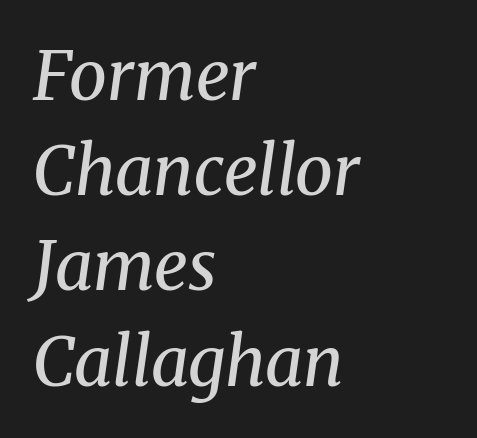
{"serif": "yes", "italic": "yes", "lean": "right", "slant_degrees": 8, "bold": "no", "weight": "regular", "width": "normal", "stroke_contrast": "medium", "x_height": "medium", "monospaced": "no", "underline": "no", "align": "left", "line_spacing": "normal", "line_spacing_ratio": 1.4, "letter_spacing": "normal", "letter_spacing_em": 0.0, "glyph_px": 68}
